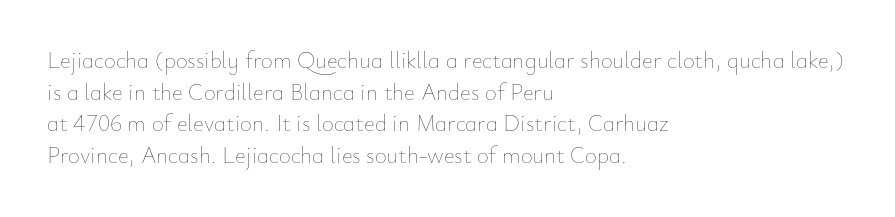
Q: Is the text bold? A: No.
Q: Is the text italic (slanted)? A: No, it is upright.
Q: Is the text underlined? A: No.
Q: How is the paragraph aligned? A: Left-aligned.
Q: Is the spacing between letters normal or unusually wide? A: Normal.
Q: Is the spacing between lines tight, normal or loose? A: Normal.
